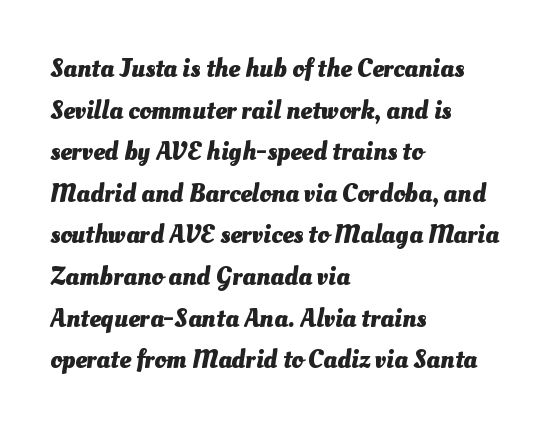
The image shows 26 px bold type; set left-aligned, normal line spacing (1.6x), normal letter spacing, not underlined.
